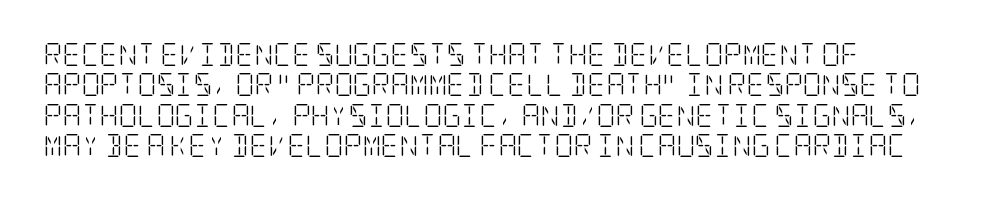
The image shows 23 px text type, upright; set normal line spacing (1.32x), normal letter spacing, not underlined.
